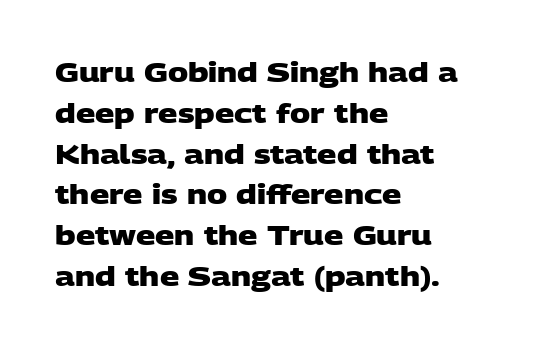
The image shows 27 px bold type; set left-aligned, normal line spacing (1.51x), normal letter spacing, not underlined.
